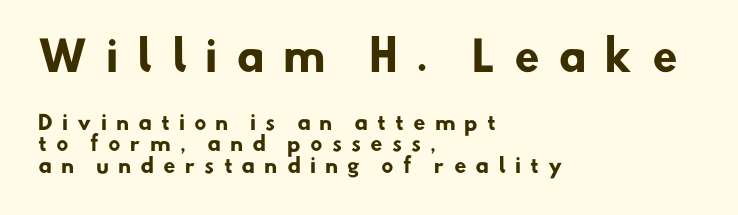
Q: Is the text bold? A: Yes.
Q: Is the typeface a serif or a sans-serif typeface? A: Sans-serif.
Q: Is the text underlined? A: No.
Q: How is the paragraph aligned? A: Left-aligned.
Q: Is the spacing between letters normal or unusually wide? A: Unusually wide.
Q: Is the spacing between lines tight, normal or loose? A: Tight.
Q: Which block of text is set in a larger size, the first (top) or the second (bottom)? A: The first (top) one.
Q: Width (condensed, normal, or wide)? A: Normal.
Q: Stroke contrast? A: Low.
Q: x-height? A: Small.
Q: Monospaced? A: No.
